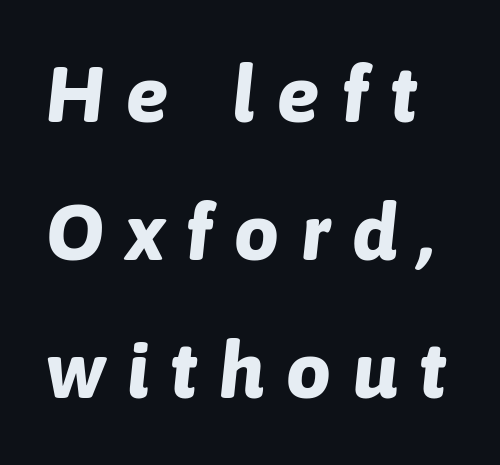
These words are printed bold, with thick strokes throughout. Think of a printed novel: that variable character pitch is what you see here. A typesetter would call this heavily tracked-out type. Rule under the text: the space is simply empty.
